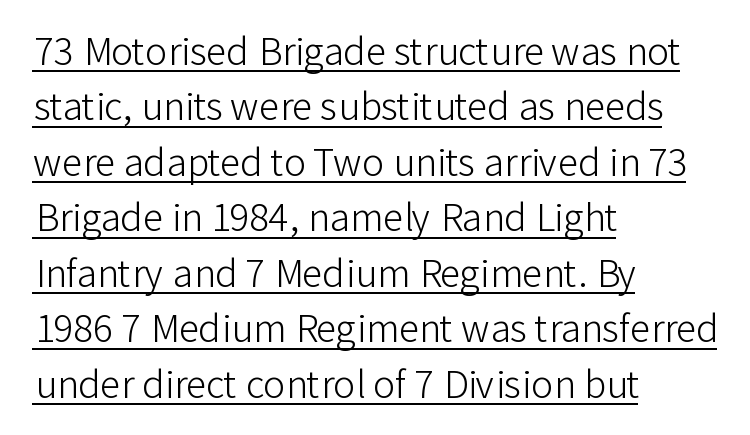
{"serif": "no", "italic": "no", "bold": "no", "weight": "light", "width": "normal", "stroke_contrast": "low", "x_height": "medium", "monospaced": "no", "underline": "yes", "align": "left", "line_spacing": "normal", "line_spacing_ratio": 1.5, "letter_spacing": "normal", "letter_spacing_em": 0.0, "glyph_px": 37}
